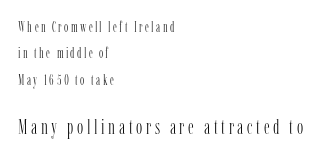
Do the letters lean? They stand straight. Check under the words: just untouched page. The rendering anchors every line to the left-hand side. Weight: not bold — regular or lighter. A student would notice the bottom passage is typeset larger than what precedes it.
